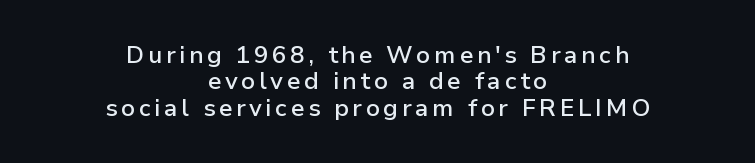
{"italic": "no", "bold": "semi", "underline": "no", "align": "center", "line_spacing": "tight", "line_spacing_ratio": 1.1, "glyph_px": 24}
